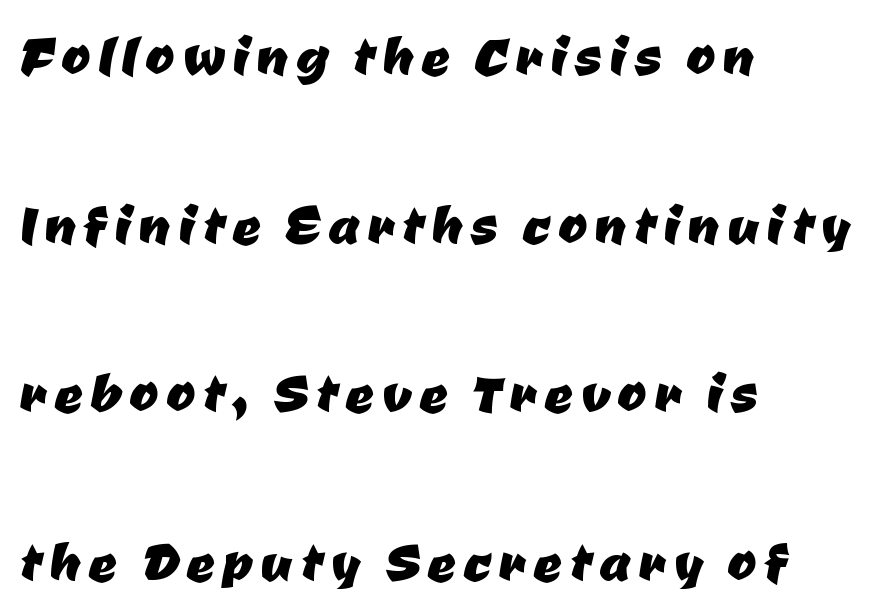
Serif or sans? Sans — the stroke terminals are bare. The letters advance in unequal steps, a hallmark of proportional type. Line starts are locked; line ends wander. Bare-footed words on every line. If you measured baseline to baseline, you'd find a long distance.
